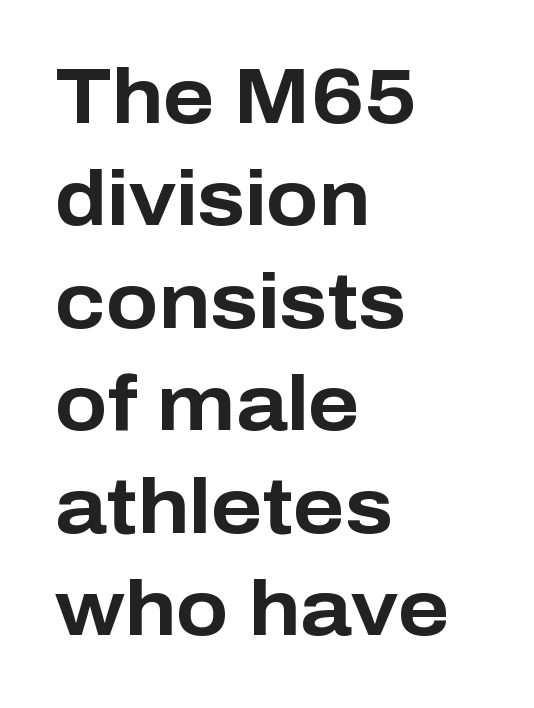
{"serif": "no", "italic": "no", "bold": "yes", "weight": "bold", "width": "normal", "stroke_contrast": "low", "x_height": "medium", "monospaced": "no", "underline": "no", "align": "left", "line_spacing": "normal", "line_spacing_ratio": 1.33, "letter_spacing": "normal", "letter_spacing_em": 0.0, "glyph_px": 77}
